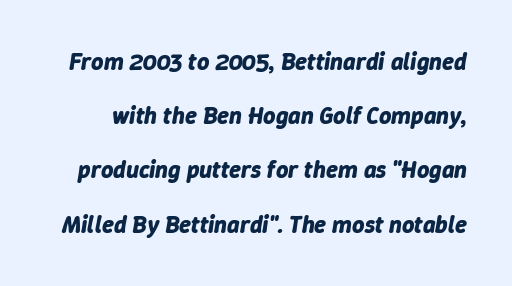
There is no visible air inserted between adjacent glyphs. If you drew a line through each stem, it would be angled. Letters rest on an invisible, unmarked baseline. Summary of vertical rhythm: relaxed, with wide interline spacing.
